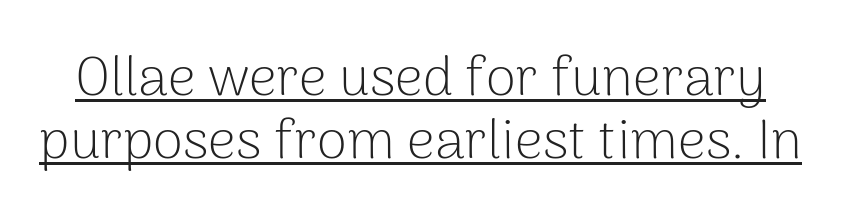
Vertical stems look standard width or narrower in stroke. In terms of posture, this sample is upright. Words appear dense and cohesive because spacing is normal. Proportional: the letters do not fall into vertical columns. Is there much room between lines? No — they nearly touch. Every word sits above its own underline.
